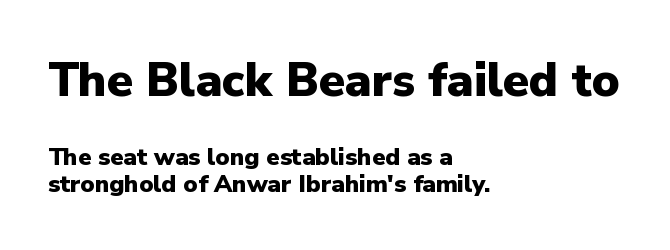
Regarding leading, the lines here are crowded together. You can tell it's not italic because the verticals are truly vertical. Block one is the big one; block two sits smaller underneath. Is the block centered? No — it sits flush against the left margin. Caption: standard tracking, unaltered.
